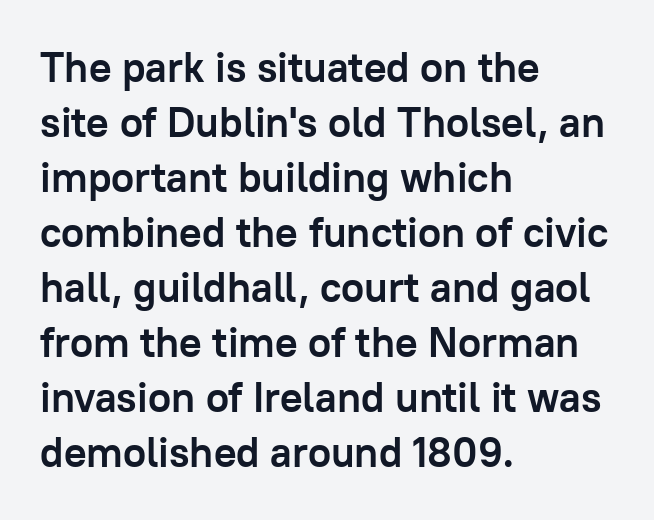
The image shows 42 px semibold sans-serif type, upright; set left-aligned, normal line spacing (1.31x), normal letter spacing, not underlined; low stroke contrast and a medium x-height.
